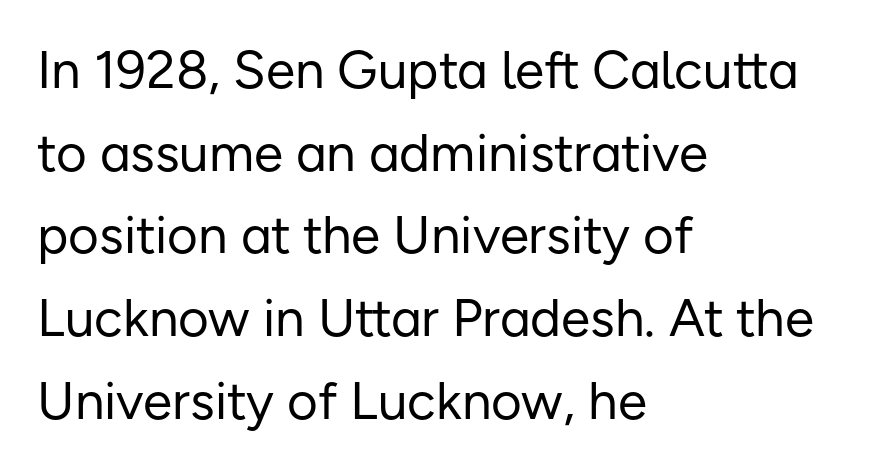
{"serif": "no", "italic": "no", "bold": "no", "weight": "regular", "width": "normal", "stroke_contrast": "low", "x_height": "medium", "monospaced": "no", "underline": "no", "align": "left", "line_spacing": "normal", "line_spacing_ratio": 1.56, "letter_spacing": "normal", "letter_spacing_em": 0.0, "glyph_px": 53}
